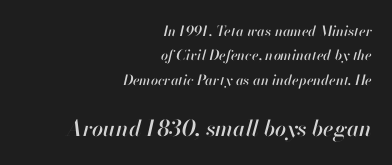
Q: Is the text italic (slanted)? A: Yes, it leans right by about 13 degrees.
Q: Is the text underlined? A: No.
Q: How is the paragraph aligned? A: Right-aligned.
Q: Is the spacing between letters normal or unusually wide? A: Normal.
Q: Which block of text is set in a larger size, the first (top) or the second (bottom)? A: The second (bottom) one.
